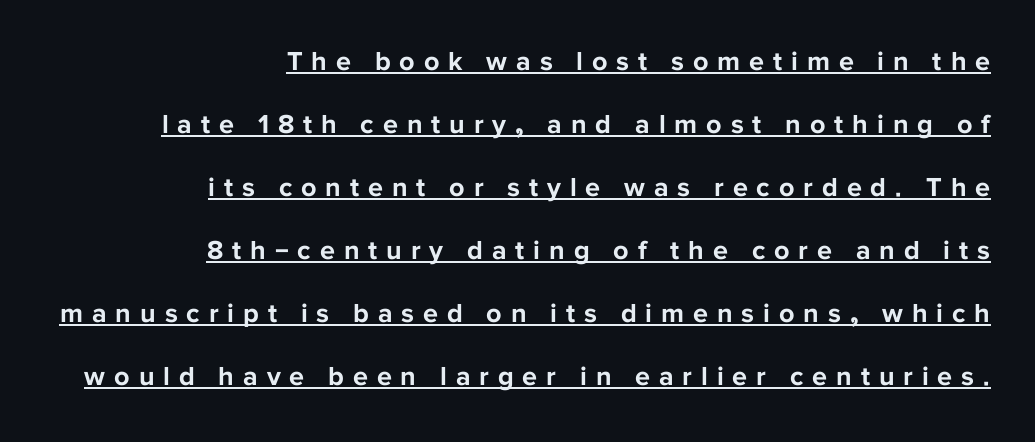
Q: Is the text bold? A: Yes.
Q: Is the text italic (slanted)? A: No, it is upright.
Q: Is the text underlined? A: Yes.
Q: How is the paragraph aligned? A: Right-aligned.
Q: Is the spacing between letters normal or unusually wide? A: Unusually wide.
Q: Is the spacing between lines tight, normal or loose? A: Loose.
